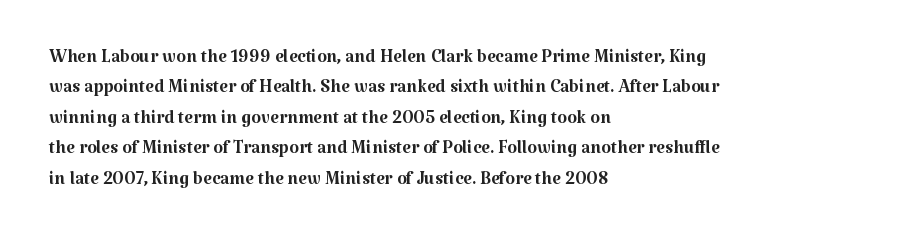
Nope, not italic — everything's standing straight. Only glyphs here, with clear space below each row. Leftover space on each line is placed entirely after the last word. The gaps between neighbouring characters are ordinary and unremarkable. A light-to-regular cut is what we see here.
